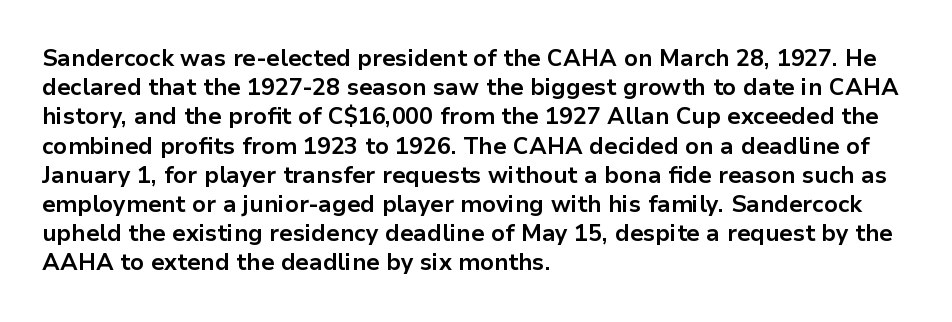
Is the block centered? No — it sits flush against the left margin. Strong, thick strokes mark this as bold type. Plain, unruled lines of type. Nothing unusual about the tracking: characters are spaced as the font intends. When letters stand straight like this, we call the style roman or upright. One glance says typical: line gaps are just what's usual.
